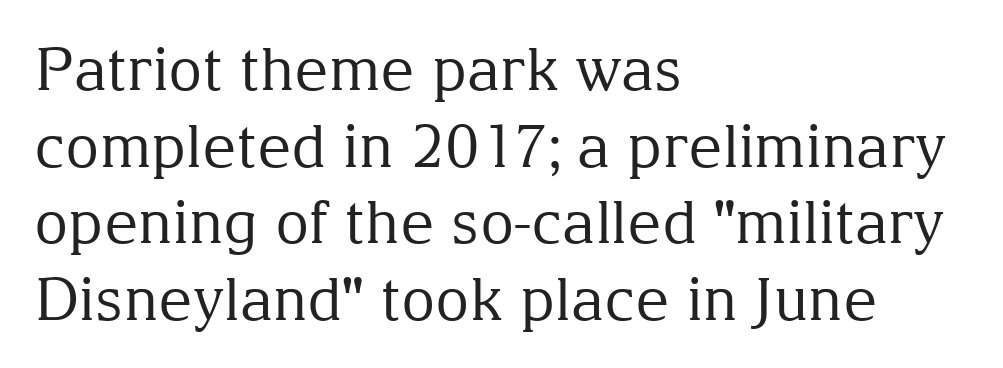
One glance says typical: line gaps are just what's usual. This sample has the flowing, uneven cadence of proportional lettering. Honestly, the letter spacing is just normal — you wouldn't notice it. Type without underlining. Stroke thickness stays within the range of a standard reading face or lighter. Visually the block forms a straight wall on the left and a jagged coastline on the right.
